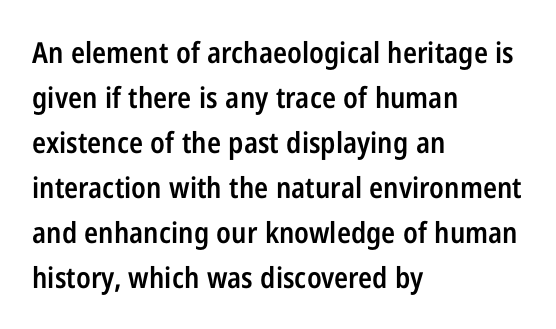
{"serif": "no", "italic": "no", "bold": "semi", "weight": "semibold", "width": "condensed", "stroke_contrast": "low", "x_height": "medium", "monospaced": "no", "underline": "no", "align": "left", "line_spacing": "normal", "line_spacing_ratio": 1.55, "letter_spacing": "normal", "letter_spacing_em": 0.0, "glyph_px": 29}
